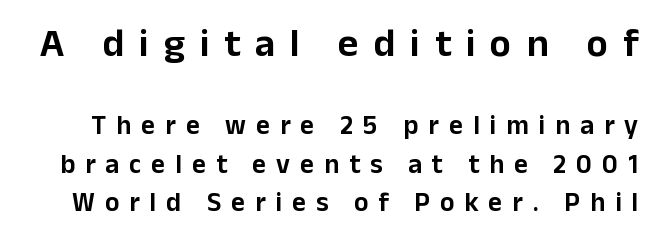
{"serif": "no", "italic": "no", "width": "normal", "stroke_contrast": "low", "x_height": "medium", "monospaced": "no", "underline": "no", "line_spacing": "normal", "line_spacing_ratio": 1.43, "letter_spacing": "wide", "letter_spacing_em": 0.37, "larger_block": "first", "size_ratio": 1.48, "glyph_px": 40}
